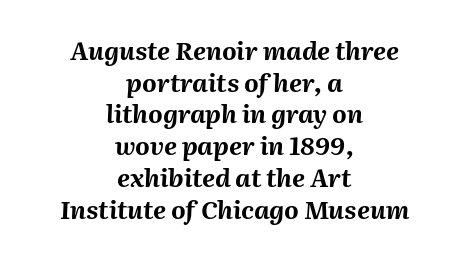
The designer left line spacing at the default. The characters look thick and weighty, a clear bold. Quick note: italic. Bare-footed words on every line. The lines are quadded center.
